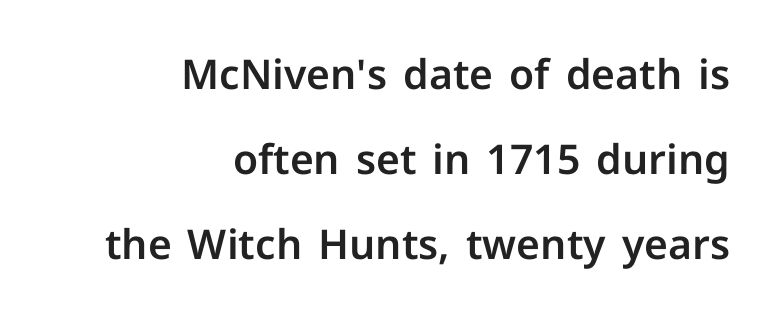
The image shows 41 px sans-serif type, upright; set right-aligned, loose line spacing (2.07x), normal letter spacing, not underlined; low stroke contrast and a medium x-height.
